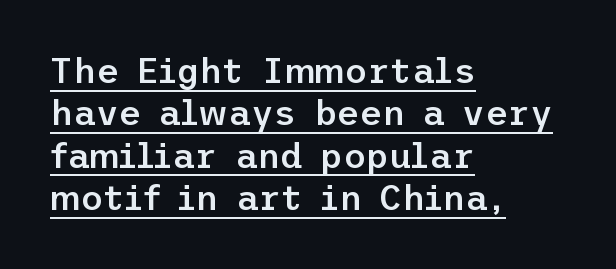
The image shows 35 px semibold sans-serif type, upright; set left-aligned, line spacing 1.21x, normal letter spacing, underlined; low stroke contrast and a medium x-height.
